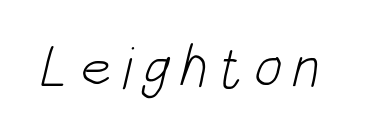
The image shows 59 px light, condensed sans-serif type; set not underlined; low stroke contrast and a large x-height.
